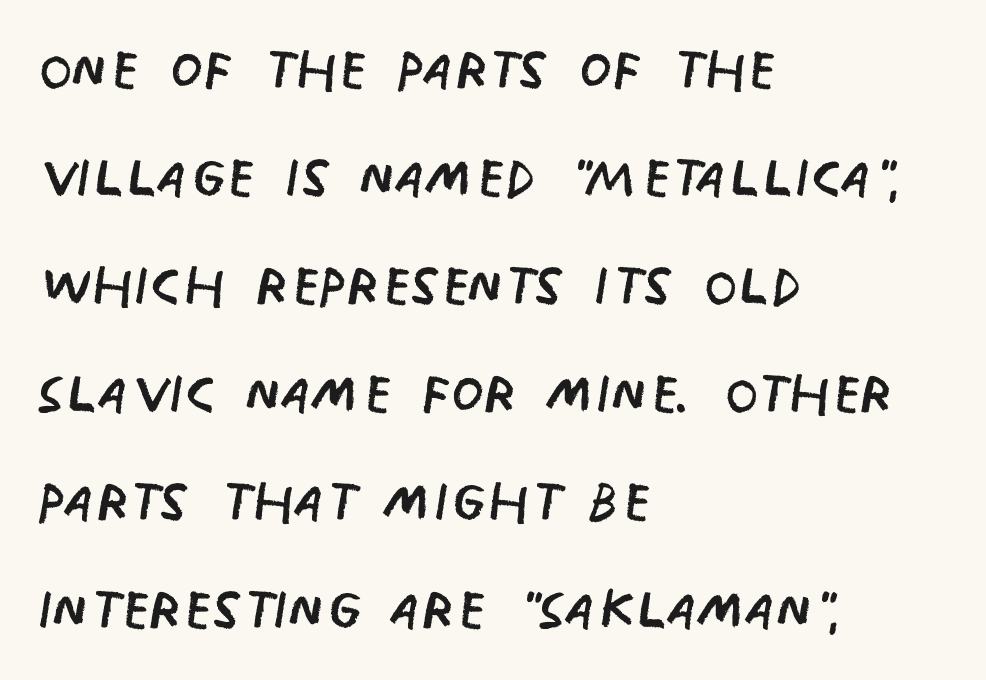
The image shows 75 px regular-weight, condensed sans-serif type; set left-aligned, normal line spacing (1.44x), normal letter spacing, not underlined; low stroke contrast and a large x-height.
